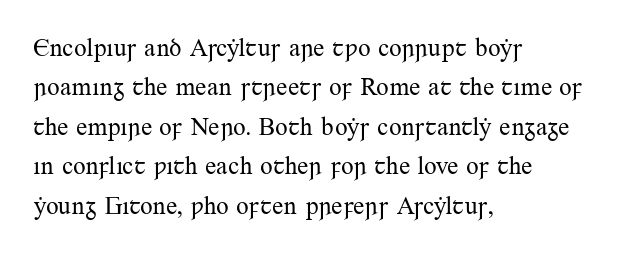
The image shows 25 px text type, upright; set left-aligned, normal line spacing (1.58x), normal letter spacing, not underlined.
